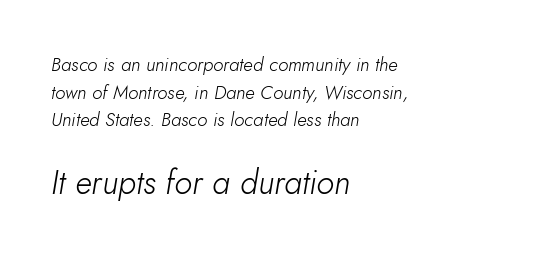
The image shows 33 px light type, italic (leaning right); set left-aligned, normal line spacing (1.45x), normal letter spacing, not underlined; the second (bottom) block is 1.74x larger; low stroke contrast and a small x-height.
